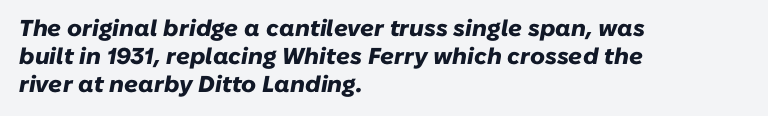
The image shows 23 px bold type, italic (leaning right); set left-aligned, line spacing 1.21x, normal letter spacing, not underlined.
